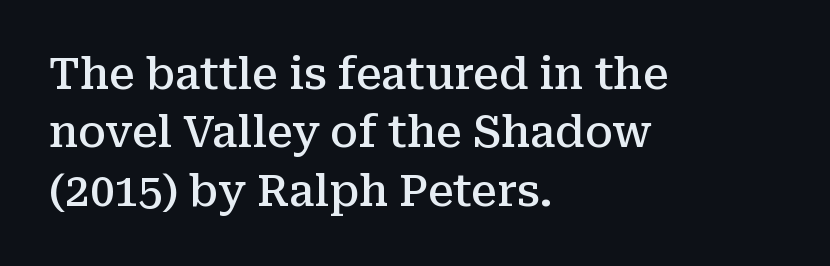
{"serif": "yes", "italic": "no", "bold": "semi", "weight": "semibold", "width": "normal", "stroke_contrast": "medium", "x_height": "medium", "monospaced": "no", "underline": "no", "align": "left", "line_spacing": "normal", "line_spacing_ratio": 1.36, "letter_spacing": "normal", "letter_spacing_em": 0.0, "glyph_px": 43}
